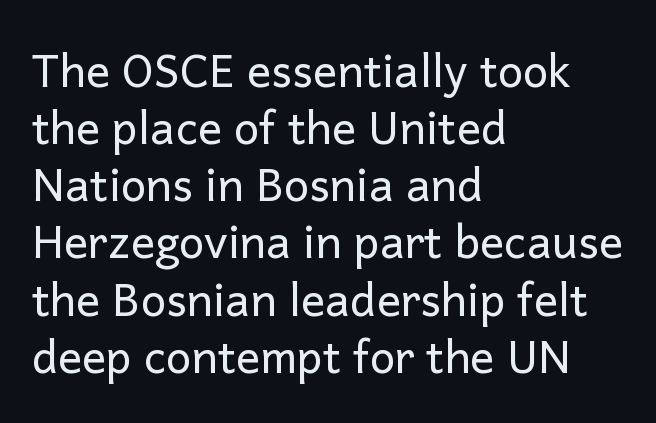
Where is the straight margin? On the left. A bare baseline throughout the passage. No heavy texture on the line: the type isn't bold. Rows of type keep a routine distance in the vertical direction.
